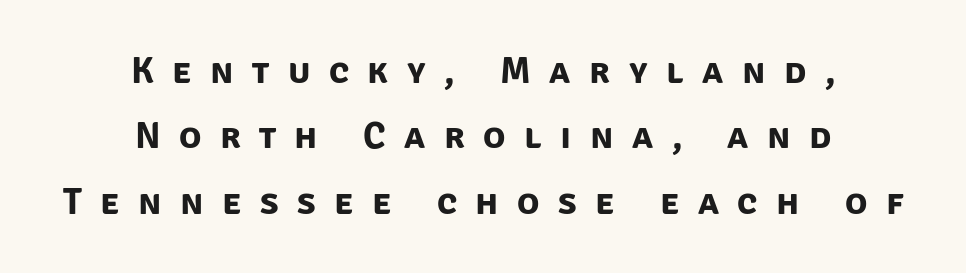
Q: Is the text bold? A: Yes.
Q: Is the typeface a serif or a sans-serif typeface? A: Sans-serif.
Q: Is the text underlined? A: No.
Q: How is the paragraph aligned? A: Centered.
Q: Is the spacing between letters normal or unusually wide? A: Unusually wide.
Q: Width (condensed, normal, or wide)? A: Normal.
Q: Stroke contrast? A: Low.
Q: x-height? A: Large.
Q: Monospaced? A: No.
